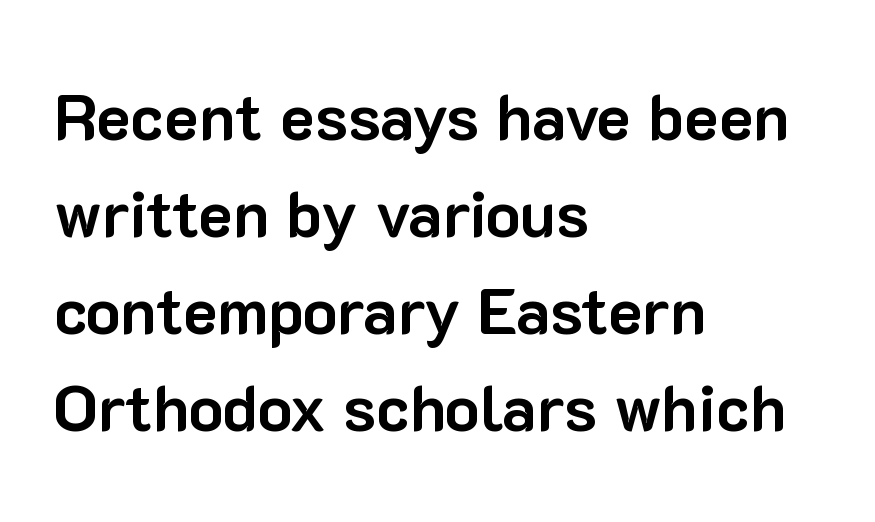
{"serif": "no", "italic": "no", "bold": "yes", "weight": "bold", "width": "normal", "stroke_contrast": "low", "x_height": "medium", "monospaced": "no", "underline": "no", "align": "left", "line_spacing": "normal", "line_spacing_ratio": 1.49, "letter_spacing": "normal", "letter_spacing_em": 0.0, "glyph_px": 65}
